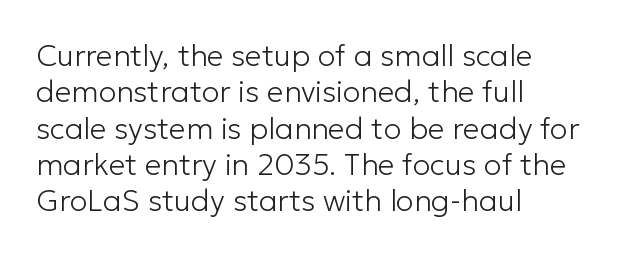
The font family rendered here belongs to the sans-serif group. Rule under the text: the space is simply empty. Think of a printed novel: that variable character pitch is what you see here. Is the block centered? No — it sits flush against the left margin. Compared with typical body copy, the letter spacing here is the same.
